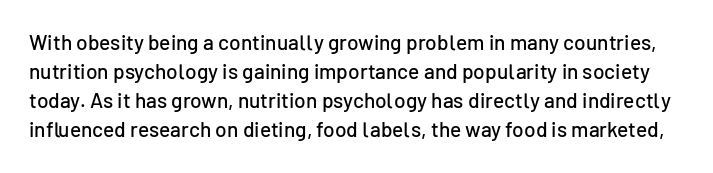
Q: Is the text italic (slanted)? A: No, it is upright.
Q: Is the text underlined? A: No.
Q: Is the spacing between letters normal or unusually wide? A: Normal.
Q: Is the spacing between lines tight, normal or loose? A: Normal.
